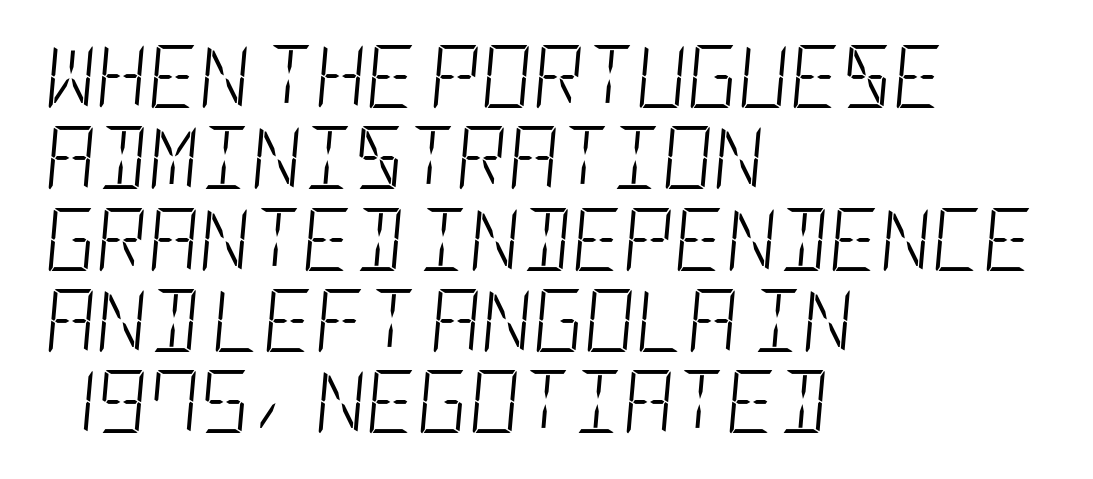
The image shows 63 px light, condensed type, italic (leaning right); set left-aligned, normal line spacing (1.29x), normal letter spacing, not underlined; low stroke contrast and a large x-height.
